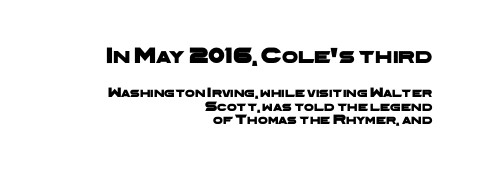
{"underline": "no", "align": "right", "line_spacing": "tight", "line_spacing_ratio": 0.96, "letter_spacing": "normal", "letter_spacing_em": 0.0, "larger_block": "first", "size_ratio": 1.64, "glyph_px": 23}
